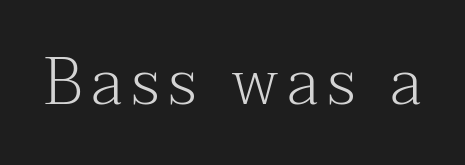
The rendering uses natural spacing where letterforms have individual widths. Characters remain perfectly vertical along every line. Small tapered or slab feet sit at the stroke ends, so this counts as serif. This rendering features lettering with no underline. A quiet, ordinary-to-light weight characterises the typeface.
